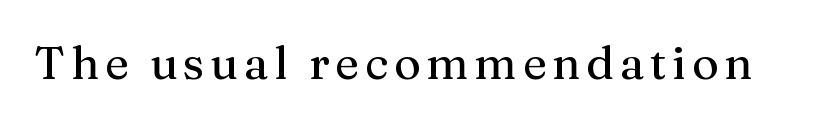
Descenders hang freely into open space. This rendering employs a face with finishing strokes, i.e., a serif. Varying glyph widths throughout — classic text-font behaviour. A typesetter would mark this as roman, not italic.
